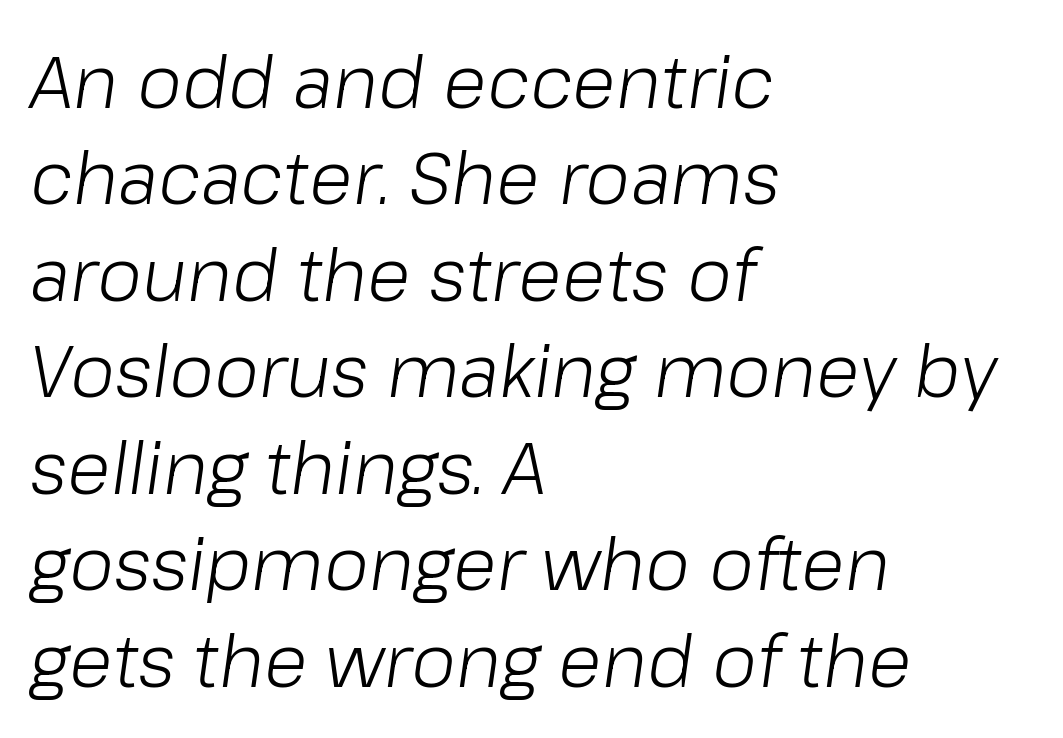
The image shows 72 px light type, italic (leaning right); set left-aligned, normal line spacing (1.34x), normal letter spacing, not underlined; low stroke contrast and a medium x-height.
